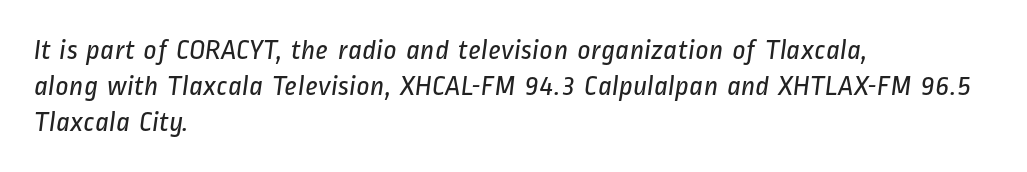
{"serif": "no", "bold": "no", "weight": "regular", "width": "condensed", "stroke_contrast": "low", "x_height": "medium", "monospaced": "no", "underline": "no", "align": "left", "line_spacing_ratio": 1.24, "letter_spacing": "normal", "letter_spacing_em": 0.0, "glyph_px": 29}
